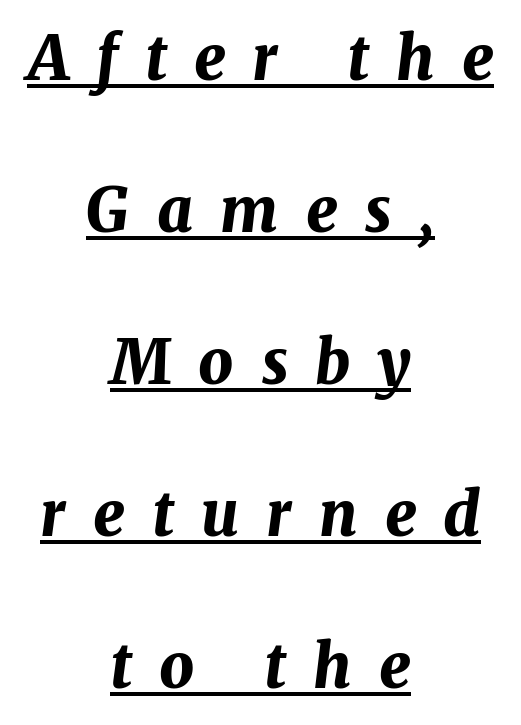
The letters are bold, with thick, heavy strokes. In terms of posture, this sample is oblique. Does the leading feel generous? Absolutely, it's lavish. Look at the tracking — it's clearly loosened, letters drifting apart. Reading down the block, each line starts at a different indent, mirrored at its end. The rendering uses natural spacing where letterforms have individual widths.
